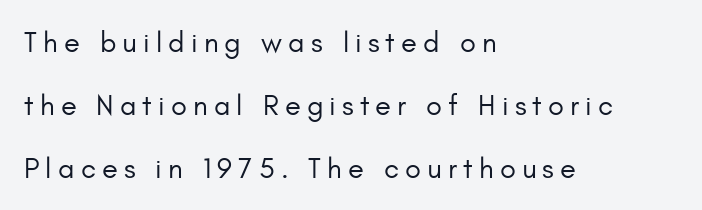
{"serif": "no", "italic": "no", "bold": "no", "weight": "regular", "width": "normal", "stroke_contrast": "low", "x_height": "small", "monospaced": "no", "underline": "no", "align": "left", "line_spacing": "loose", "line_spacing_ratio": 2.17, "letter_spacing": "wide", "letter_spacing_em": 0.21, "glyph_px": 29}
